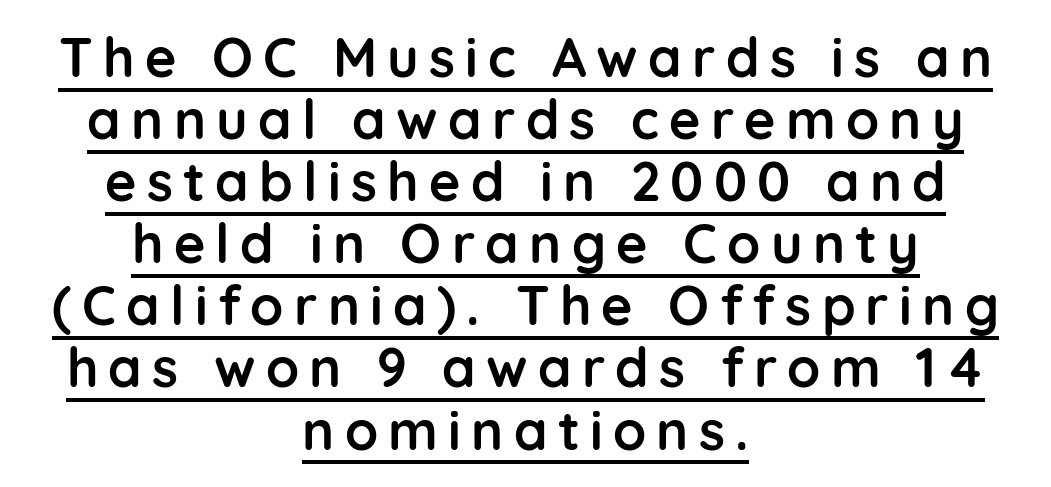
The rendering uses natural spacing where letterforms have individual widths. The string is rendered with underlining switched on. Nothing sits at the stroke ends, so this counts as sans-serif. Students, observe: this is what under-led, compact text looks like.
